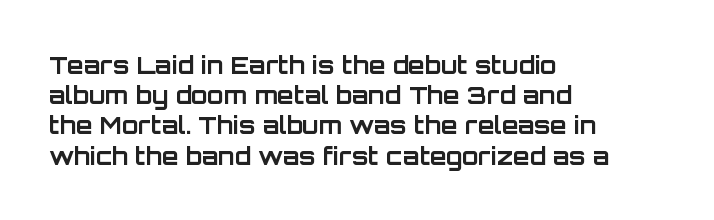
Q: Is the text bold? A: Yes.
Q: Is the text italic (slanted)? A: No, it is upright.
Q: Is the text underlined? A: No.
Q: How is the paragraph aligned? A: Left-aligned.
Q: Is the spacing between letters normal or unusually wide? A: Normal.
Q: Is the spacing between lines tight, normal or loose? A: Normal.
